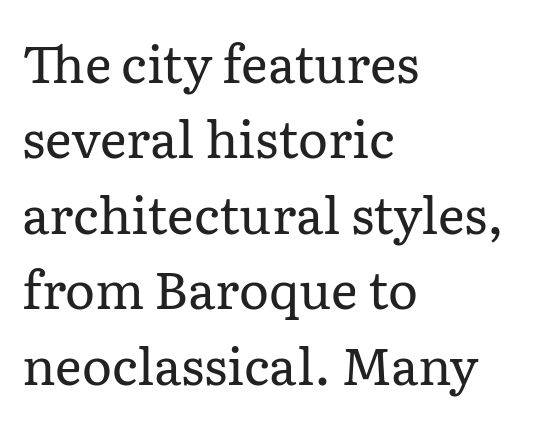
{"serif": "yes", "italic": "no", "bold": "no", "weight": "regular", "width": "normal", "stroke_contrast": "low", "x_height": "medium", "monospaced": "no", "underline": "no", "align": "left", "line_spacing": "normal", "line_spacing_ratio": 1.48, "letter_spacing": "normal", "letter_spacing_em": 0.0, "glyph_px": 51}
